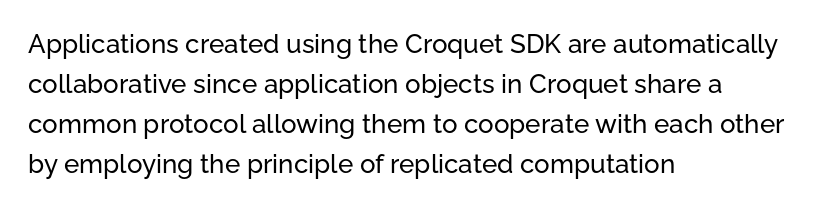
{"italic": "no", "underline": "no", "align": "left", "line_spacing": "normal", "line_spacing_ratio": 1.54, "letter_spacing": "normal", "letter_spacing_em": 0.0, "glyph_px": 26}
